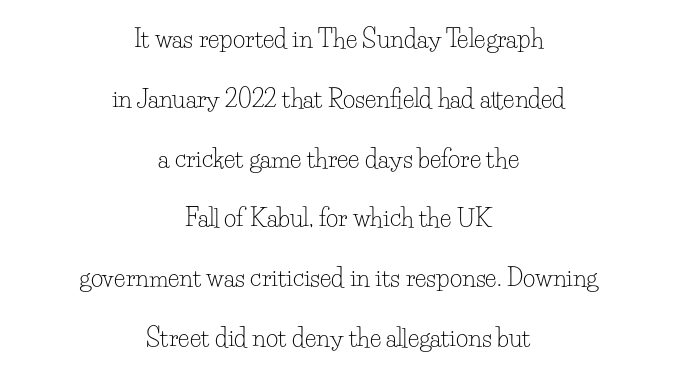
{"italic": "no", "bold": "no", "underline": "no", "align": "center", "line_spacing": "loose", "line_spacing_ratio": 2.49, "letter_spacing": "normal", "letter_spacing_em": 0.0, "glyph_px": 24}
